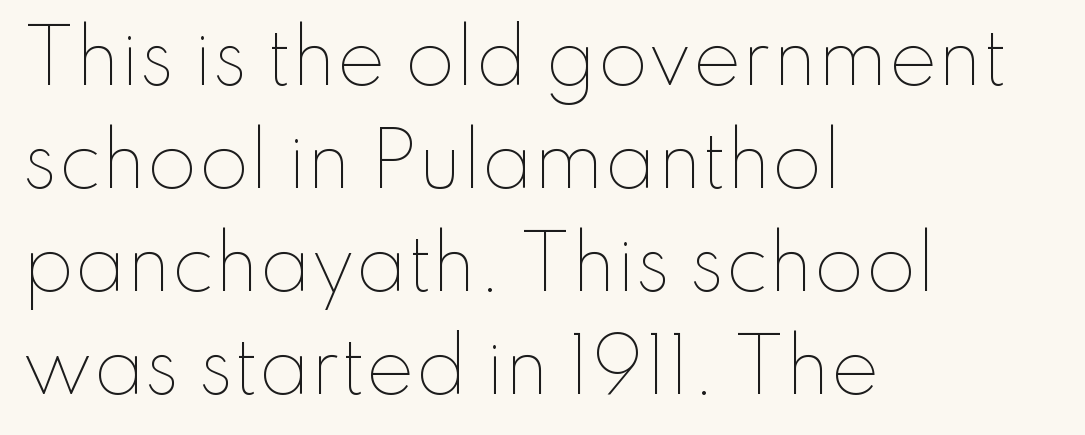
The image shows 73 px thin type, upright; set left-aligned, normal line spacing (1.41x), normal letter spacing, not underlined; low stroke contrast and a small x-height.
